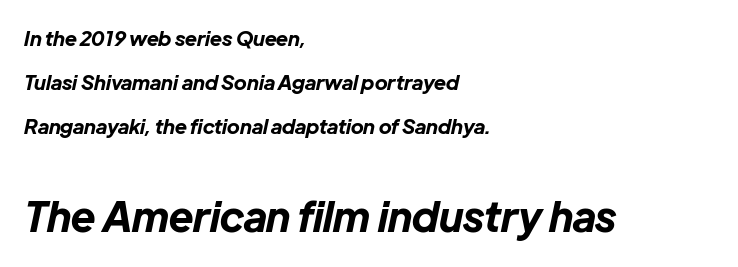
Q: Is the text bold? A: Yes.
Q: Is the text italic (slanted)? A: Yes, it leans right by about 12 degrees.
Q: Is the text underlined? A: No.
Q: How is the paragraph aligned? A: Left-aligned.
Q: Is the spacing between letters normal or unusually wide? A: Normal.
Q: Is the spacing between lines tight, normal or loose? A: Loose.
Q: Which block of text is set in a larger size, the first (top) or the second (bottom)? A: The second (bottom) one.
Q: Width (condensed, normal, or wide)? A: Normal.
Q: Stroke contrast? A: Low.
Q: x-height? A: Medium.
Q: Monospaced? A: No.
